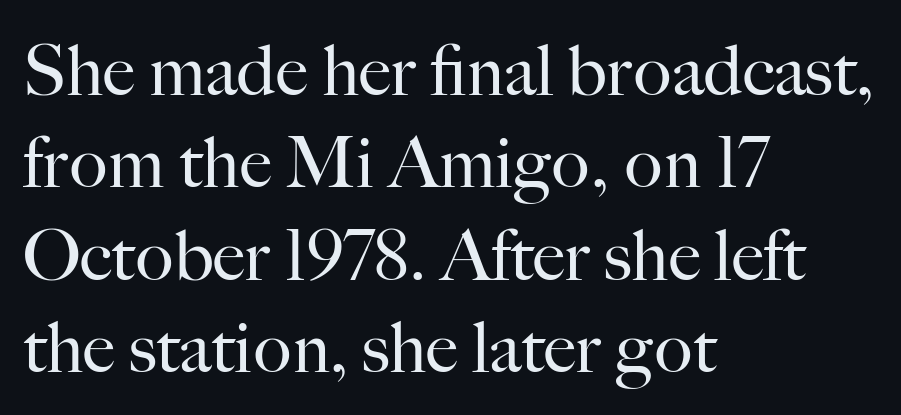
{"serif": "yes", "italic": "no", "bold": "no", "weight": "regular", "width": "normal", "stroke_contrast": "high", "x_height": "small", "monospaced": "no", "underline": "no", "align": "left", "line_spacing": "normal", "line_spacing_ratio": 1.3, "letter_spacing": "normal", "letter_spacing_em": 0.0, "glyph_px": 71}
